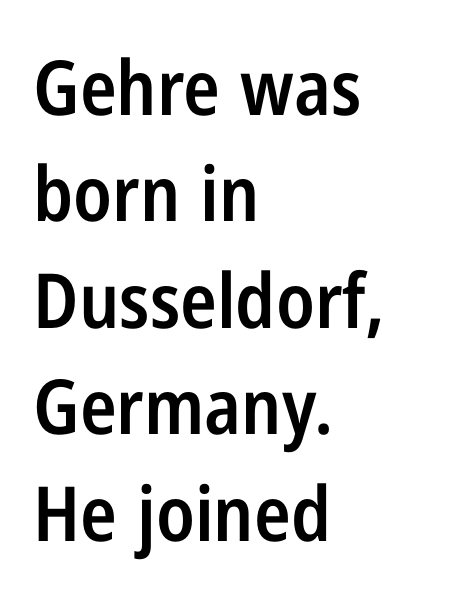
Posture: straight, roman, zero tilt. The typeface chosen for these lines omits serifs. Nobody drew a line under any word here. The horizontal fit of the characters is conventional and even. Set as a demibold, roughly 600 on the weight scale.
